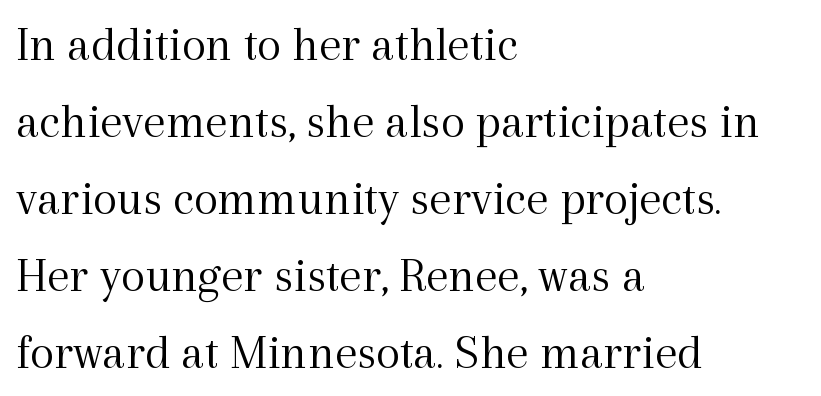
The image shows 50 px light serif type, upright; set left-aligned, normal line spacing (1.54x), normal letter spacing, not underlined; a medium x-height.
